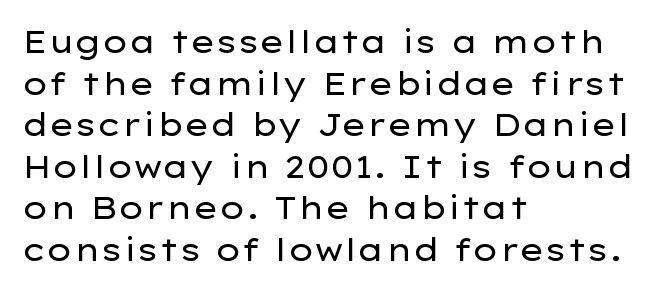
The ragged edge is on the right, which tells us the setting is flush left. Check under the words: just untouched page. This is roman type, the default non-slanted kind. Tracking value appears to be zero — textbook default spacing.
